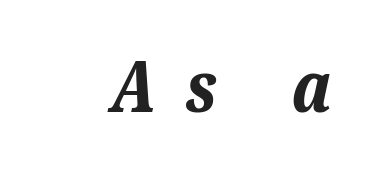
Decoration check: the copy has no underline. Heavy-handed strokes throughout: this text is bold. The letters advance in unequal steps, a hallmark of proportional type. A typesetter would mark this as italic. Does extra space separate the letters? Yes, quite a lot of it.
